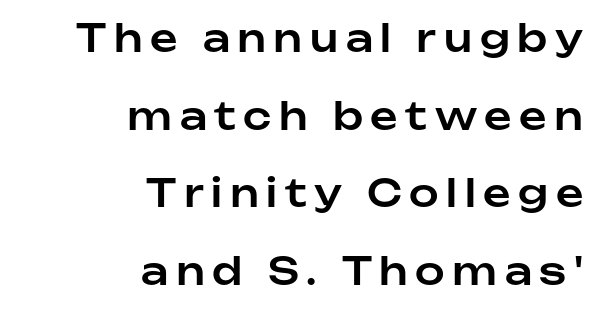
The image shows 38 px sans-serif type, upright; set right-aligned, loose line spacing (2.04x), unusually wide letter spacing (+0.2 em), not underlined; low stroke contrast and a medium x-height.
